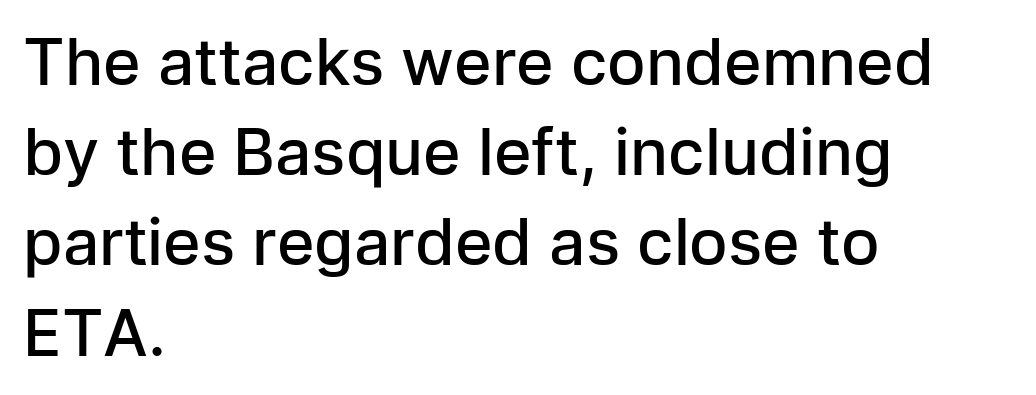
These lines carry some extra weight — a demibold, not a full bold. Only glyphs here, with clear space below each row. Visually the block forms a straight wall on the left and a jagged coastline on the right. Proportional: the letters do not fall into vertical columns. The lines sit at an ordinary, default distance from one another.
